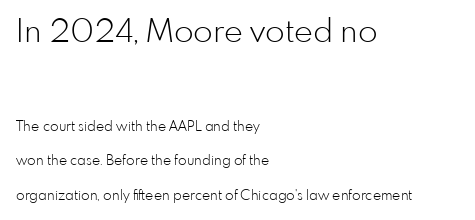
{"serif": "no", "italic": "no", "bold": "no", "weight": "light", "width": "normal", "stroke_contrast": "low", "x_height": "small", "monospaced": "no", "underline": "no", "align": "left", "line_spacing": "loose", "line_spacing_ratio": 2.45, "letter_spacing": "normal", "letter_spacing_em": 0.0, "larger_block": "first", "size_ratio": 2.29, "glyph_px": 32}
